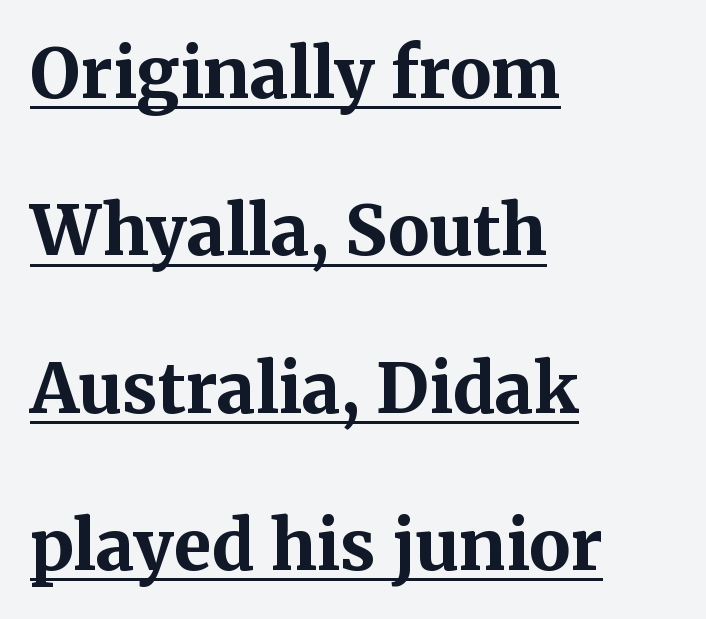
{"serif": "yes", "italic": "no", "bold": "yes", "weight": "bold", "width": "normal", "stroke_contrast": "medium", "x_height": "medium", "monospaced": "no", "underline": "yes", "align": "left", "line_spacing": "loose", "line_spacing_ratio": 2.28, "letter_spacing": "normal", "letter_spacing_em": 0.0, "glyph_px": 69}
